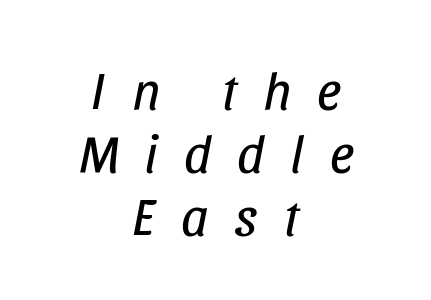
Q: Is the text bold? A: No.
Q: Is the text italic (slanted)? A: Yes, it leans right by about 11 degrees.
Q: Is the text underlined? A: No.
Q: How is the paragraph aligned? A: Centered.
Q: Is the spacing between letters normal or unusually wide? A: Unusually wide.
Q: Width (condensed, normal, or wide)? A: Condensed.
Q: Stroke contrast? A: Low.
Q: x-height? A: Large.
Q: Monospaced? A: No.
